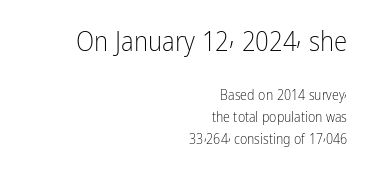
{"italic": "no", "bold": "no", "underline": "no", "align": "right", "line_spacing": "normal", "line_spacing_ratio": 1.55, "letter_spacing": "normal", "letter_spacing_em": 0.0, "larger_block": "first", "size_ratio": 1.93, "glyph_px": 27}
